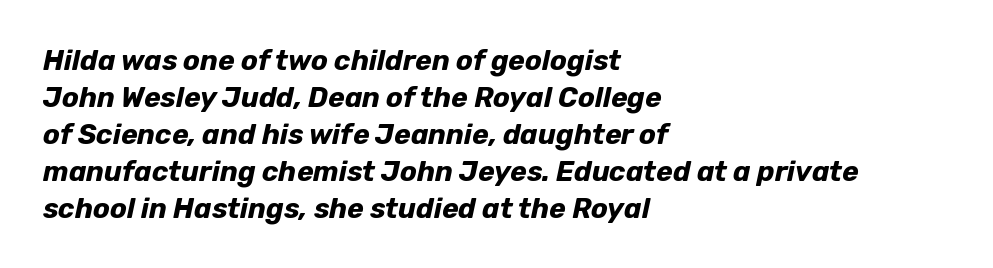
Notice how descenders clear the ascenders below comfortably — that's standard leading. The rendering anchors every line to the left-hand side. Here the glyphs are tracked normally, forming tight word shapes. Pretty heavy lettering here — definitely bold.
